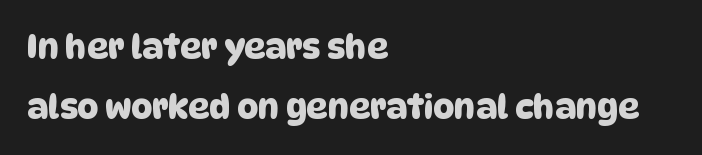
The image shows 33 px sans-serif type; set left-aligned, line spacing 1.83x, normal letter spacing, not underlined; low stroke contrast and a large x-height.
